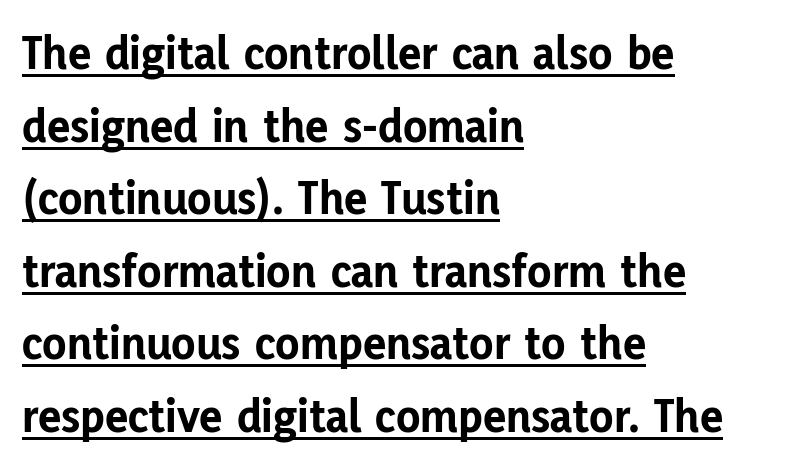
The image shows 49 px bold sans-serif type, upright; set left-aligned, normal line spacing (1.48x), normal letter spacing, underlined; low stroke contrast and a medium x-height.
